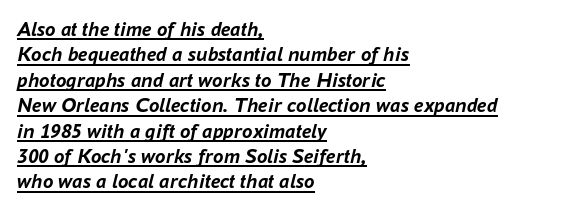
A baseline rule has been typeset under these characters. I'd describe the lettering as bold — thick and assertive. Inter-character spacing is left at the font's built-in metrics. The ragged edge is on the right, which tells us the setting is flush left. This is oblique type, the kind used for emphasis or titles.
